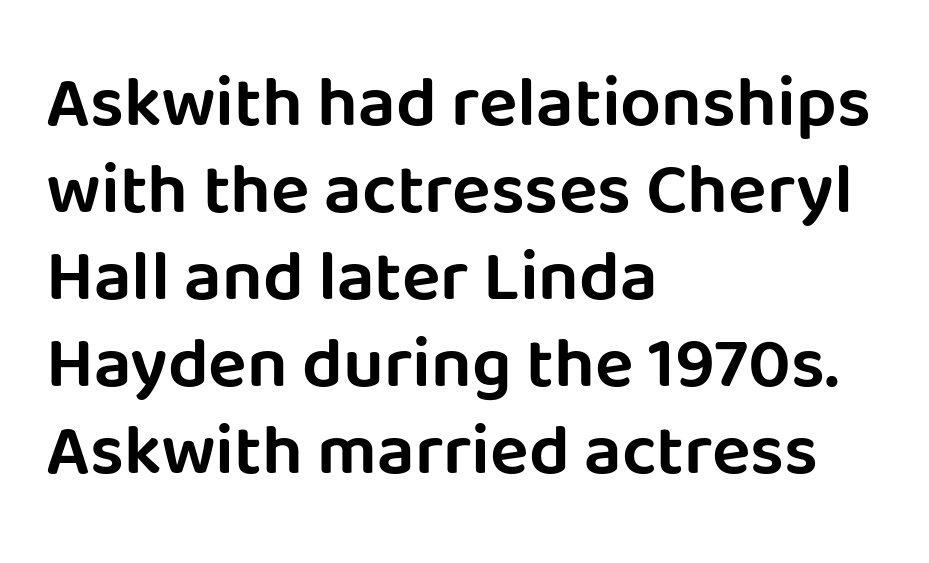
You can tell it's not italic because the verticals are truly vertical. This rendering leaves character spacing at its baseline value. The text was rendered using a sans face with plain stroke endings. The ragged edge is on the right, which tells us the setting is flush left. The baseline area is clear.
